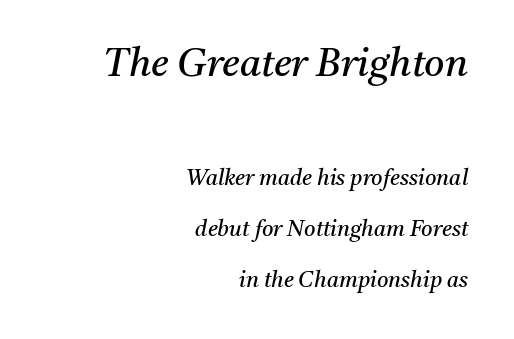
The image shows 39 px regular-weight serif type, italic (leaning right); set right-aligned, loose line spacing (2.32x), normal letter spacing, not underlined; the first (top) block is 1.77x larger; medium stroke contrast and a medium x-height.
